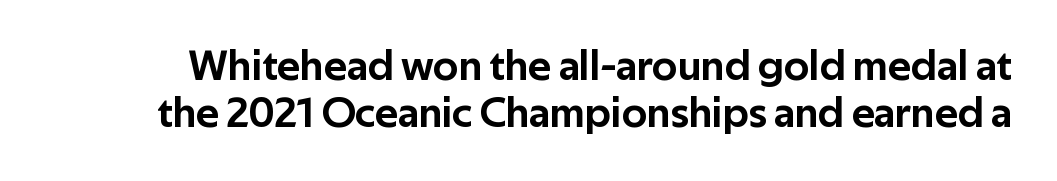
{"serif": "no", "italic": "no", "width": "normal", "stroke_contrast": "low", "x_height": "medium", "monospaced": "no", "underline": "no", "line_spacing": "tight", "line_spacing_ratio": 1.09, "letter_spacing": "normal", "letter_spacing_em": 0.0, "glyph_px": 43}
